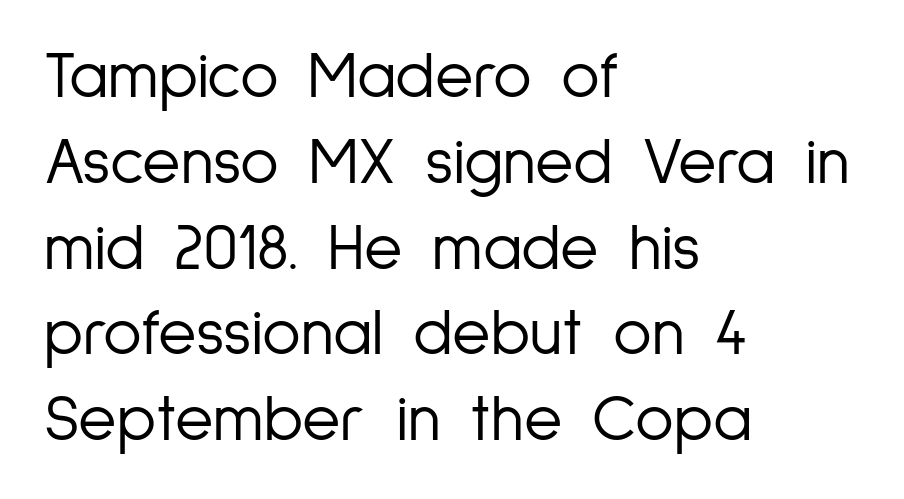
{"serif": "no", "italic": "no", "bold": "no", "weight": "light", "width": "condensed", "stroke_contrast": "low", "x_height": "medium", "monospaced": "no", "underline": "no", "align": "left", "line_spacing": "normal", "line_spacing_ratio": 1.3, "letter_spacing": "normal", "letter_spacing_em": 0.0, "glyph_px": 66}
